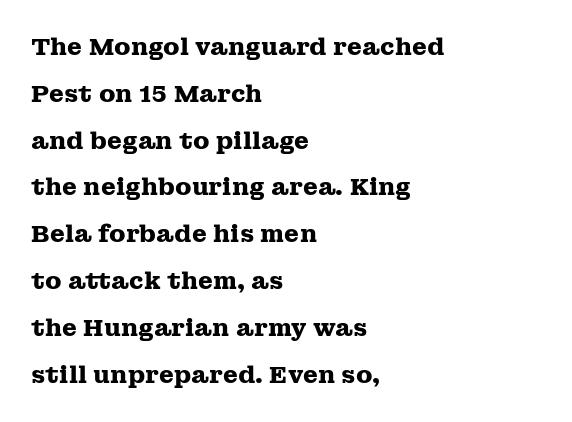
Q: Is the text bold? A: Yes.
Q: Is the text italic (slanted)? A: No, it is upright.
Q: Is the text underlined? A: No.
Q: How is the paragraph aligned? A: Left-aligned.
Q: Is the spacing between letters normal or unusually wide? A: Normal.
Q: Is the spacing between lines tight, normal or loose? A: Loose.
